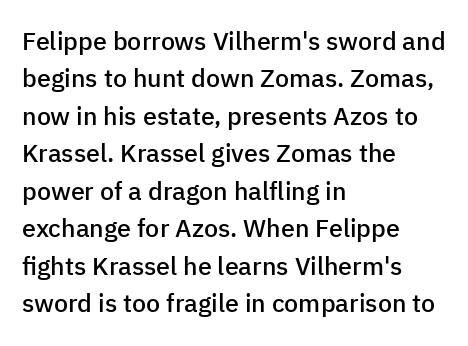
Q: Is the text bold? A: Semi-bold.
Q: Is the text italic (slanted)? A: No, it is upright.
Q: Is the text underlined? A: No.
Q: How is the paragraph aligned? A: Left-aligned.
Q: Is the spacing between letters normal or unusually wide? A: Normal.
Q: Is the spacing between lines tight, normal or loose? A: Normal.
